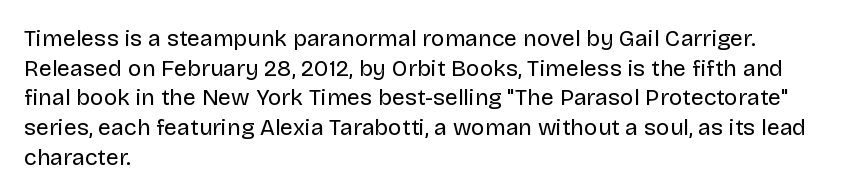
{"italic": "no", "bold": "no", "underline": "no", "align": "left", "line_spacing": "normal", "line_spacing_ratio": 1.29, "letter_spacing": "normal", "letter_spacing_em": 0.0, "glyph_px": 23}
